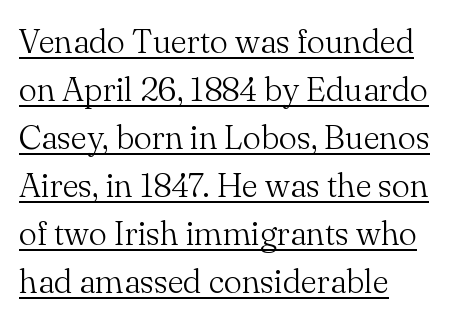
Q: Is the text bold? A: No.
Q: Is the text italic (slanted)? A: No, it is upright.
Q: Is the typeface a serif or a sans-serif typeface? A: Serif.
Q: Is the text underlined? A: Yes.
Q: How is the paragraph aligned? A: Left-aligned.
Q: Is the spacing between letters normal or unusually wide? A: Normal.
Q: Is the spacing between lines tight, normal or loose? A: Normal.
Q: Width (condensed, normal, or wide)? A: Normal.
Q: Stroke contrast? A: Medium.
Q: x-height? A: Small.
Q: Monospaced? A: No.
